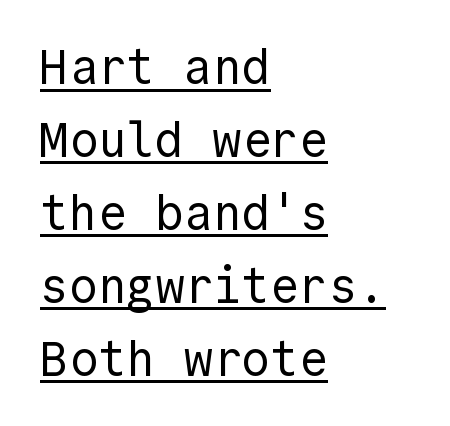
Q: Is the text bold? A: No.
Q: Is the text italic (slanted)? A: No, it is upright.
Q: Is the typeface a serif or a sans-serif typeface? A: Sans-serif.
Q: Is the text underlined? A: Yes.
Q: How is the paragraph aligned? A: Left-aligned.
Q: Is the spacing between letters normal or unusually wide? A: Normal.
Q: Is the spacing between lines tight, normal or loose? A: Normal.
Q: Width (condensed, normal, or wide)? A: Normal.
Q: x-height? A: Medium.
Q: Monospaced? A: Yes.
